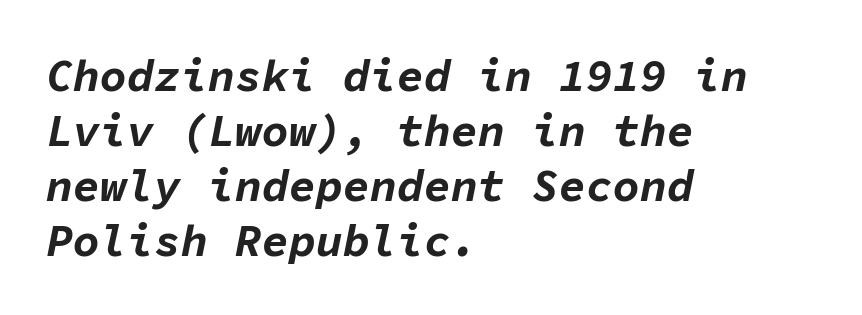
Q: Is the text bold? A: Yes.
Q: Is the text italic (slanted)? A: Yes, it leans right by about 11 degrees.
Q: Is the text underlined? A: No.
Q: How is the paragraph aligned? A: Left-aligned.
Q: Is the spacing between letters normal or unusually wide? A: Normal.
Q: Width (condensed, normal, or wide)? A: Normal.
Q: Stroke contrast? A: Low.
Q: x-height? A: Medium.
Q: Monospaced? A: Yes.
